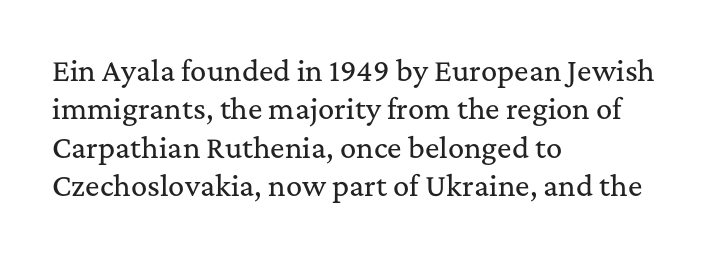
Q: Is the text italic (slanted)? A: No, it is upright.
Q: Is the text underlined? A: No.
Q: How is the paragraph aligned? A: Left-aligned.
Q: Is the spacing between letters normal or unusually wide? A: Normal.
Q: Is the spacing between lines tight, normal or loose? A: Normal.
